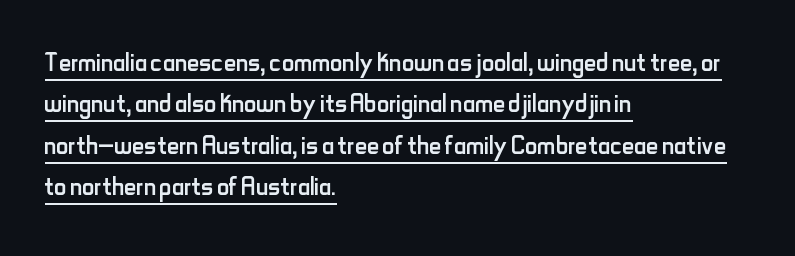
The image shows 34 px regular-weight, condensed sans-serif type, upright; set left-aligned, line spacing 1.22x, normal letter spacing, underlined; low stroke contrast and a small x-height.
